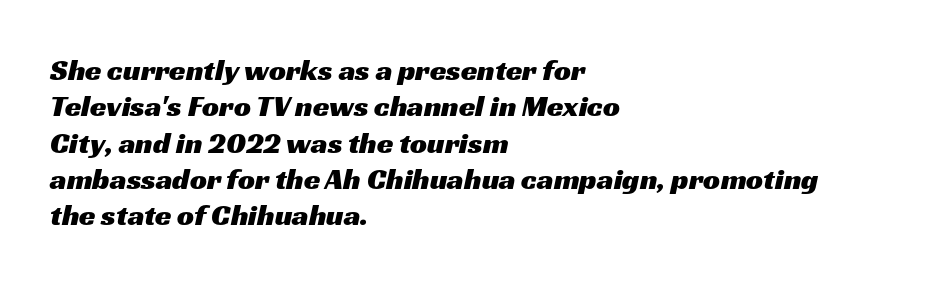
Each letter keeps its own natural width here, so spacing adapts to shape. Type without underlining. Line starts are locked; line ends wander. The tracking reads as untouched default to a designer's eye. Grotesque or geometric, the face here clearly has no serifs.
